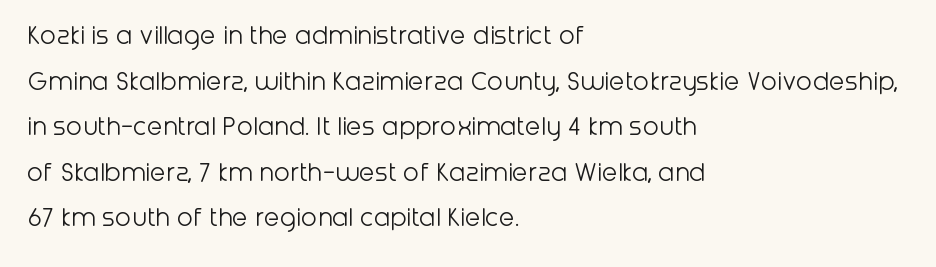
Q: Is the text bold? A: No.
Q: Is the text italic (slanted)? A: No, it is upright.
Q: Is the typeface a serif or a sans-serif typeface? A: Sans-serif.
Q: Is the text underlined? A: No.
Q: How is the paragraph aligned? A: Left-aligned.
Q: Is the spacing between letters normal or unusually wide? A: Normal.
Q: Is the spacing between lines tight, normal or loose? A: Normal.
Q: Width (condensed, normal, or wide)? A: Normal.
Q: Stroke contrast? A: Low.
Q: x-height? A: Medium.
Q: Monospaced? A: No.
